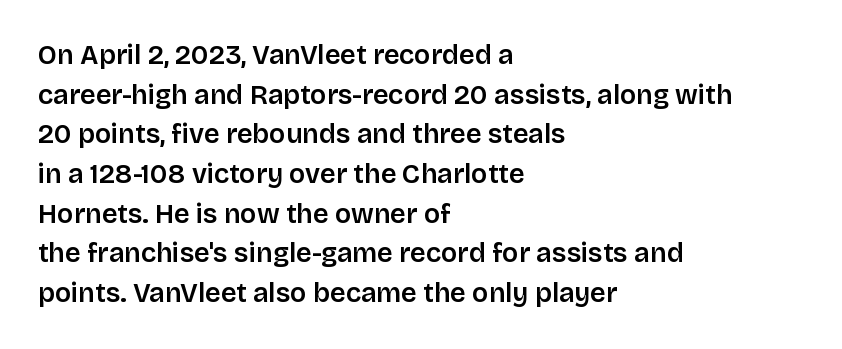
Q: Is the text bold? A: Semi-bold.
Q: Is the text italic (slanted)? A: No, it is upright.
Q: Is the text underlined? A: No.
Q: How is the paragraph aligned? A: Left-aligned.
Q: Is the spacing between letters normal or unusually wide? A: Normal.
Q: Is the spacing between lines tight, normal or loose? A: Normal.
